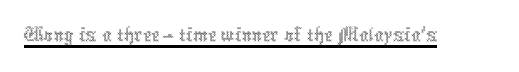
Q: Is the text bold? A: No.
Q: Is the text italic (slanted)? A: No, it is upright.
Q: Is the text underlined? A: Yes.
Q: Is the spacing between letters normal or unusually wide? A: Normal.
Q: Width (condensed, normal, or wide)? A: Condensed.
Q: x-height? A: Medium.
Q: Monospaced? A: No.
